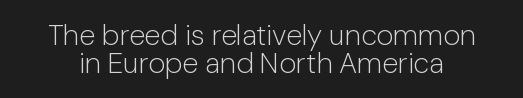
{"serif": "no", "italic": "no", "bold": "no", "weight": "light", "width": "normal", "stroke_contrast": "low", "x_height": "medium", "monospaced": "no", "underline": "no", "line_spacing": "tight", "line_spacing_ratio": 0.96, "letter_spacing": "normal", "letter_spacing_em": 0.0, "glyph_px": 29}
